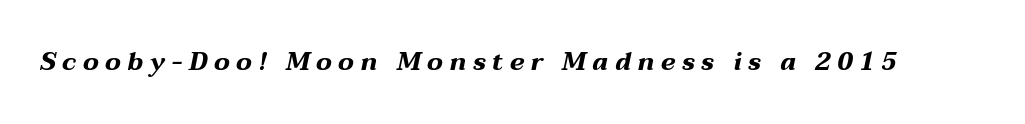
The passage shown is emphatically bold. Style check: oblique. A typesetter would call this heavily tracked-out type. Descenders are the only things crossing below the line.
